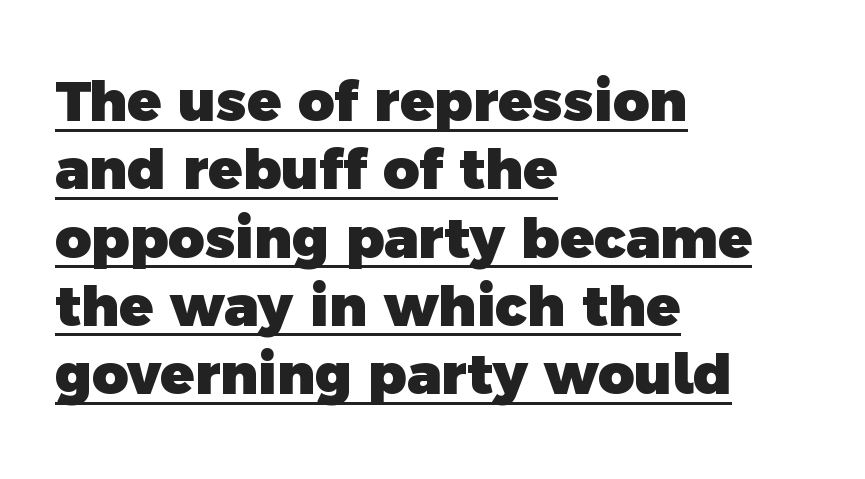
Is this a sans? Yes — the strokes have no serifs. In terms of weight, the rendering is a true, heavy bold. Proportional: the letters do not fall into vertical columns. A typesetter would call this zero additional tracking.
